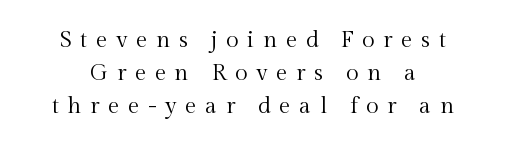
The image shows 23 px text type, upright; set normal line spacing (1.44x), unusually wide letter spacing (+0.37 em), not underlined.
